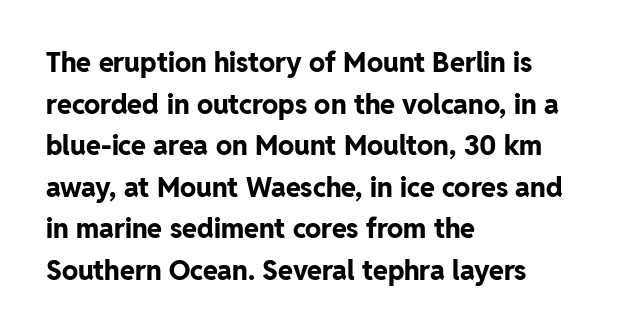
The image shows 27 px bold type, upright; set left-aligned, normal line spacing (1.54x), normal letter spacing, not underlined.
